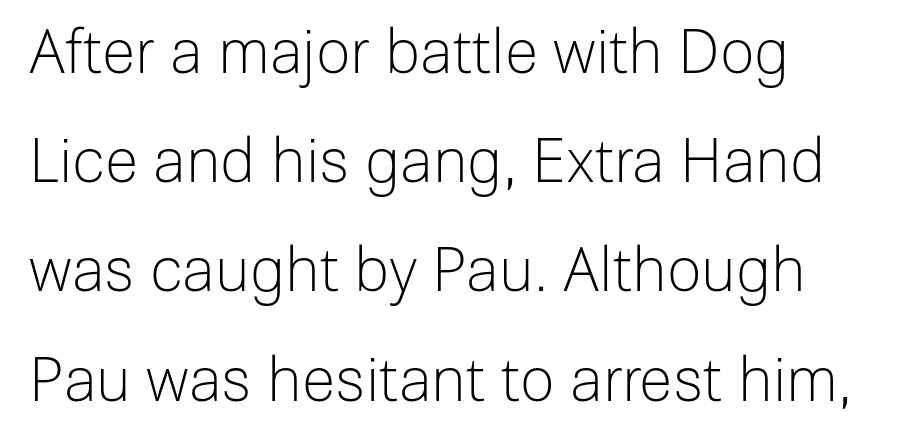
The image shows 61 px light sans-serif type, upright; set left-aligned, line spacing 1.79x, normal letter spacing, not underlined; low stroke contrast and a medium x-height.
